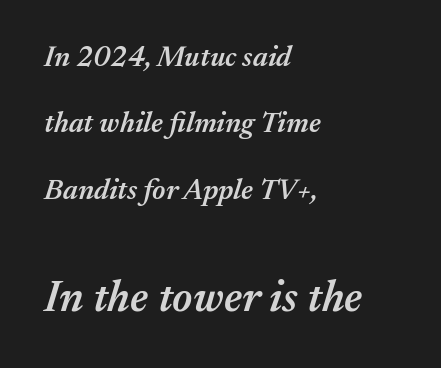
The characters look somewhat weighty, a semibold short of true bold. In terms of posture, this sample is oblique. Interline gaps are noticeably wide in this sample. The specimen omits any rule beneath the text block's lines. Which chunk is bigger? The second one — the bottom block dwarfs the top.
